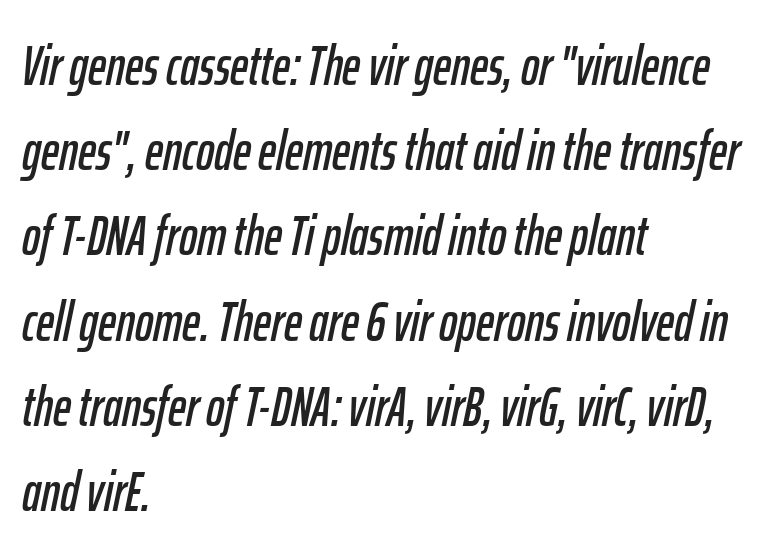
{"italic": "yes", "lean": "right", "slant_degrees": 12, "width": "condensed", "stroke_contrast": "low", "x_height": "medium", "monospaced": "no", "underline": "no", "align": "left", "line_spacing": "normal", "line_spacing_ratio": 1.55, "letter_spacing": "normal", "letter_spacing_em": 0.0, "glyph_px": 55}
